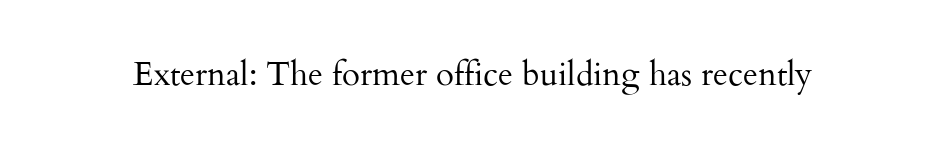
{"serif": "yes", "italic": "no", "bold": "no", "weight": "regular", "width": "normal", "stroke_contrast": "medium", "x_height": "small", "monospaced": "no", "underline": "no", "letter_spacing": "normal", "letter_spacing_em": 0.0, "glyph_px": 33}
